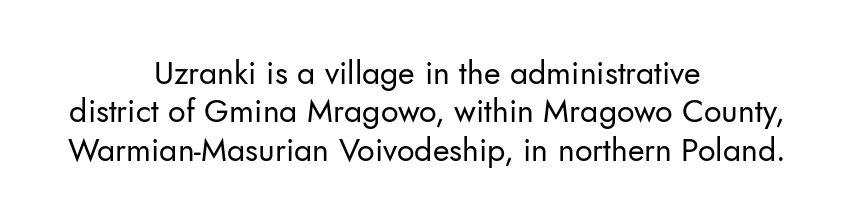
Q: Is the text bold? A: No.
Q: Is the text italic (slanted)? A: No, it is upright.
Q: Is the typeface a serif or a sans-serif typeface? A: Sans-serif.
Q: Is the text underlined? A: No.
Q: How is the paragraph aligned? A: Centered.
Q: Is the spacing between letters normal or unusually wide? A: Normal.
Q: Width (condensed, normal, or wide)? A: Normal.
Q: Stroke contrast? A: Low.
Q: x-height? A: Small.
Q: Monospaced? A: No.
